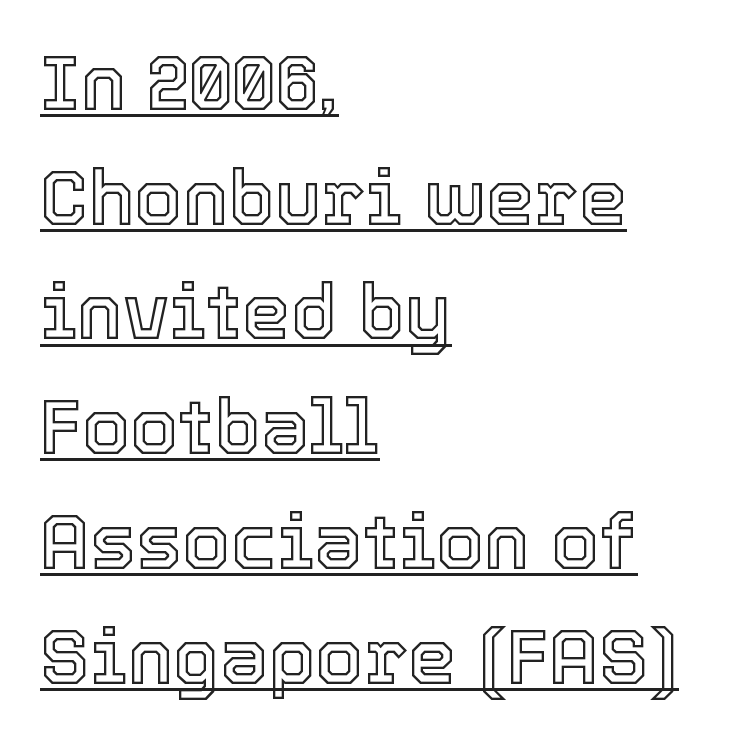
The paragraph shown leans on its left margin. In terms of letterspacing, this is plain default setting. Every character sits straight up, as roman type does. This sample has the flowing, uneven cadence of proportional lettering.
